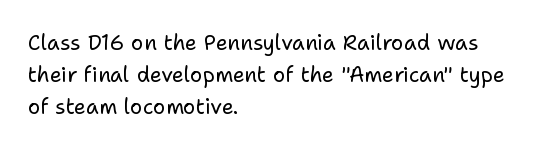
The image shows 21 px text type, upright; set left-aligned, normal line spacing (1.53x), normal letter spacing, not underlined.
